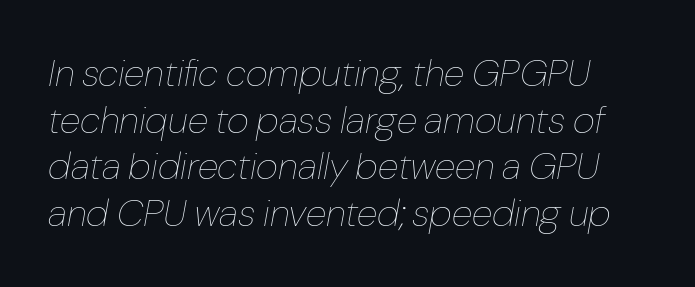
{"italic": "yes", "lean": "right", "slant_degrees": 10, "bold": "no", "weight": "thin", "width": "normal", "stroke_contrast": "low", "x_height": "medium", "monospaced": "no", "underline": "no", "line_spacing_ratio": 1.23, "letter_spacing": "normal", "letter_spacing_em": 0.0, "glyph_px": 38}
